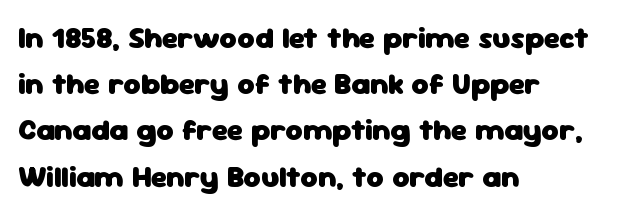
A typesetter would call this proportional, since set widths differ per character. Nope, no serifs anywhere on these letters. A typesetter would call this leading conventional body-copy spacing. Horizontal alignment here is leftward, the default for most running prose. The space beneath each line is pristine and unruled.
